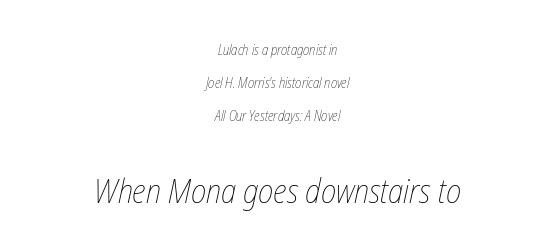
Q: Is the text bold? A: No.
Q: Is the text underlined? A: No.
Q: How is the paragraph aligned? A: Centered.
Q: Is the spacing between letters normal or unusually wide? A: Normal.
Q: Is the spacing between lines tight, normal or loose? A: Loose.
Q: Which block of text is set in a larger size, the first (top) or the second (bottom)? A: The second (bottom) one.
Q: Width (condensed, normal, or wide)? A: Condensed.
Q: Stroke contrast? A: Low.
Q: x-height? A: Medium.
Q: Monospaced? A: No.
